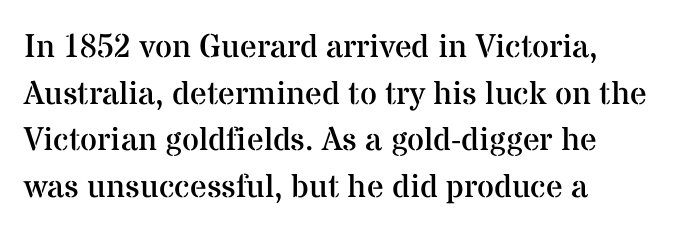
The image shows 33 px regular-weight serif type, upright; set normal line spacing (1.41x), normal letter spacing, not underlined; medium stroke contrast and a medium x-height.
